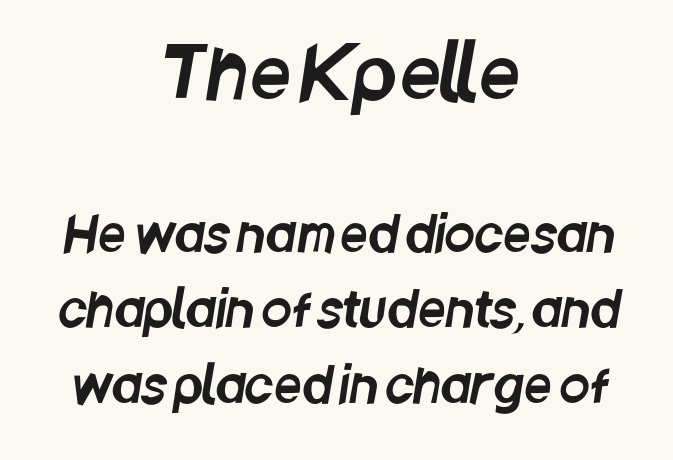
Q: Is the typeface a serif or a sans-serif typeface? A: Sans-serif.
Q: Is the text underlined? A: No.
Q: How is the paragraph aligned? A: Centered.
Q: Is the spacing between letters normal or unusually wide? A: Normal.
Q: Is the spacing between lines tight, normal or loose? A: Normal.
Q: Which block of text is set in a larger size, the first (top) or the second (bottom)? A: The first (top) one.
Q: Width (condensed, normal, or wide)? A: Condensed.
Q: Stroke contrast? A: Low.
Q: x-height? A: Large.
Q: Monospaced? A: No.
